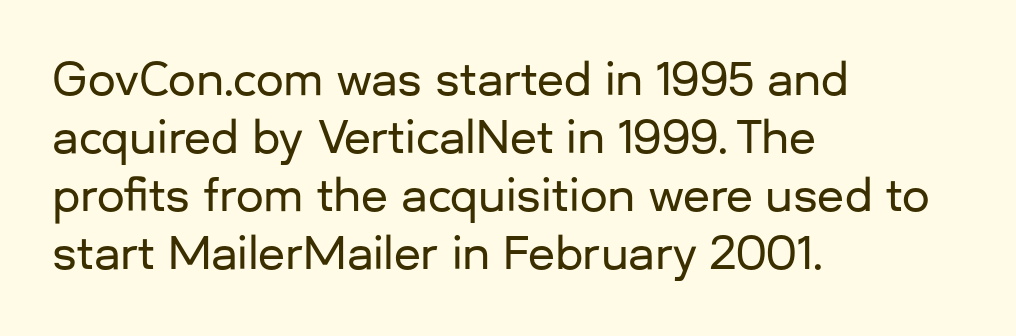
It's the straight-up-and-down kind of type. The passage shown is typed in a proportional face where columns would drift. Default kerning and tracking; the words read as compact shapes. Type without underlining. Type style note: lacks serifs.
